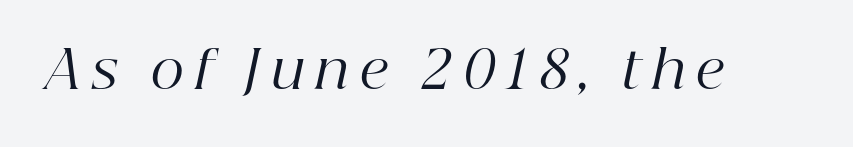
The image shows 52 px regular-weight serif type, italic (leaning right); set unusually wide letter spacing (+0.22 em), not underlined; high stroke contrast and a medium x-height.
